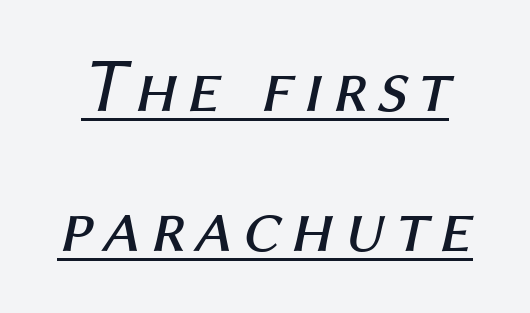
{"italic": "yes", "lean": "right", "slant_degrees": 12, "bold": "no", "weight": "regular", "width": "normal", "stroke_contrast": "medium", "x_height": "medium", "monospaced": "no", "underline": "yes", "line_spacing_ratio": 1.82, "glyph_px": 77}
